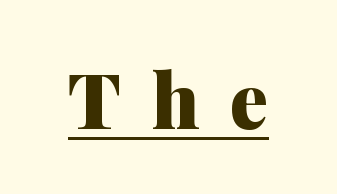
Q: Is the text bold? A: Yes.
Q: Is the text italic (slanted)? A: No, it is upright.
Q: Is the typeface a serif or a sans-serif typeface? A: Serif.
Q: Is the text underlined? A: Yes.
Q: Is the spacing between letters normal or unusually wide? A: Unusually wide.
Q: Width (condensed, normal, or wide)? A: Normal.
Q: Stroke contrast? A: Medium.
Q: x-height? A: Medium.
Q: Monospaced? A: No.
